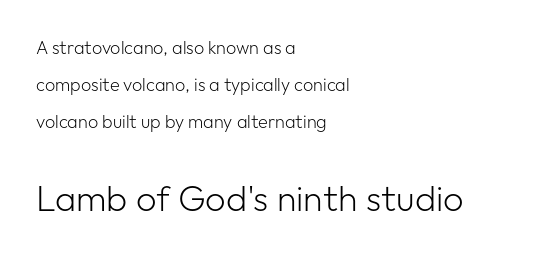
One-word summary of the alignment: left. Any mark beneath the type? The region is blank. No heavy texture on the line: the type isn't bold. The composition opens small and finishes big. Is this a fixed-width face? No — the glyphs have proportional, varying widths.
